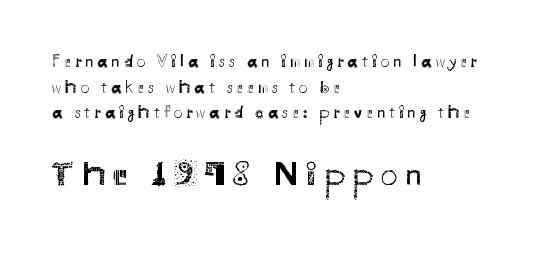
Q: Is the text bold? A: No.
Q: Is the text italic (slanted)? A: No, it is upright.
Q: Is the typeface a serif or a sans-serif typeface? A: Sans-serif.
Q: Is the text underlined? A: No.
Q: How is the paragraph aligned? A: Left-aligned.
Q: Is the spacing between letters normal or unusually wide? A: Unusually wide.
Q: Is the spacing between lines tight, normal or loose? A: Normal.
Q: Which block of text is set in a larger size, the first (top) or the second (bottom)? A: The second (bottom) one.
Q: Width (condensed, normal, or wide)? A: Normal.
Q: Stroke contrast? A: Medium.
Q: x-height? A: Small.
Q: Monospaced? A: No.
